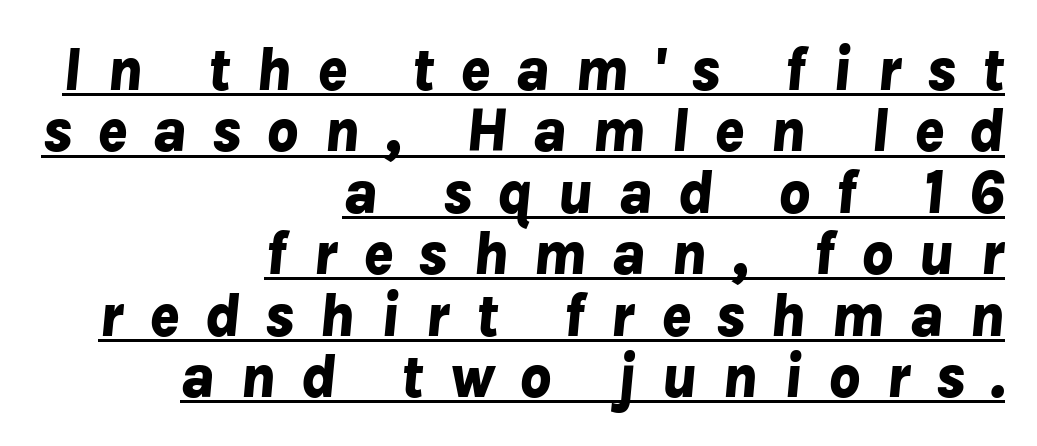
Q: Is the text bold? A: Yes.
Q: Is the text italic (slanted)? A: Yes, it leans right by about 8 degrees.
Q: Is the text underlined? A: Yes.
Q: How is the paragraph aligned? A: Right-aligned.
Q: Is the spacing between letters normal or unusually wide? A: Unusually wide.
Q: Is the spacing between lines tight, normal or loose? A: Tight.
Q: Width (condensed, normal, or wide)? A: Normal.
Q: Stroke contrast? A: Low.
Q: x-height? A: Medium.
Q: Monospaced? A: No.
